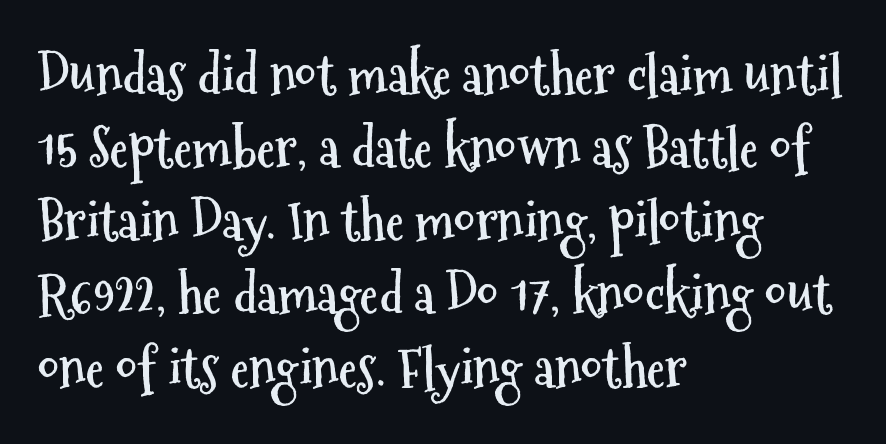
{"serif": "no", "italic": "no", "bold": "yes", "weight": "semibold", "width": "condensed", "stroke_contrast": "medium", "x_height": "medium", "monospaced": "no", "underline": "no", "align": "left", "line_spacing": "normal", "line_spacing_ratio": 1.38, "letter_spacing": "normal", "letter_spacing_em": 0.0, "glyph_px": 53}
